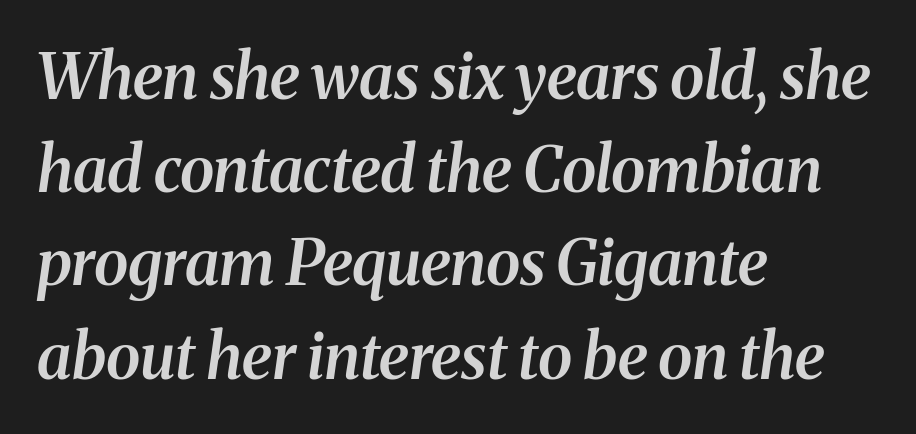
{"serif": "yes", "italic": "yes", "lean": "right", "slant_degrees": 8, "bold": "semi", "weight": "semibold", "width": "normal", "stroke_contrast": "medium", "x_height": "medium", "monospaced": "no", "underline": "no", "align": "left", "line_spacing": "normal", "line_spacing_ratio": 1.48, "letter_spacing": "normal", "letter_spacing_em": 0.0, "glyph_px": 63}
